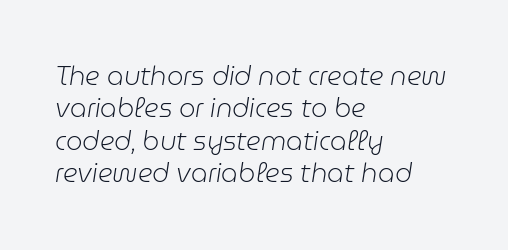
Q: Is the text bold? A: No.
Q: Is the text italic (slanted)? A: Yes, it leans right by about 9 degrees.
Q: Is the text underlined? A: No.
Q: How is the paragraph aligned? A: Left-aligned.
Q: Is the spacing between letters normal or unusually wide? A: Normal.
Q: Is the spacing between lines tight, normal or loose? A: Normal.
